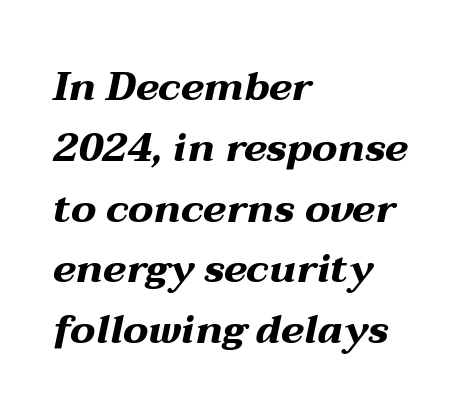
{"italic": "yes", "lean": "right", "slant_degrees": 12, "bold": "yes", "weight": "bold", "width": "wide", "stroke_contrast": "medium", "x_height": "medium", "monospaced": "no", "underline": "no", "align": "left", "line_spacing": "normal", "line_spacing_ratio": 1.52, "letter_spacing": "normal", "letter_spacing_em": 0.0, "glyph_px": 40}
